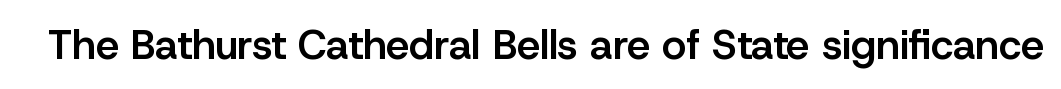
The image shows 41 px semibold sans-serif type, upright; set normal letter spacing, not underlined; low stroke contrast and a medium x-height.
